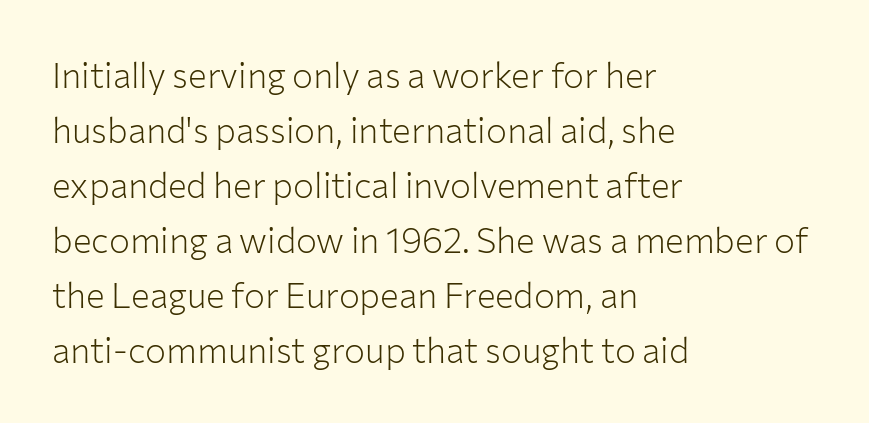
{"serif": "no", "italic": "no", "bold": "no", "weight": "light", "width": "normal", "stroke_contrast": "low", "x_height": "medium", "monospaced": "no", "underline": "no", "align": "left", "line_spacing": "normal", "line_spacing_ratio": 1.57, "letter_spacing": "normal", "letter_spacing_em": 0.0, "glyph_px": 35}
